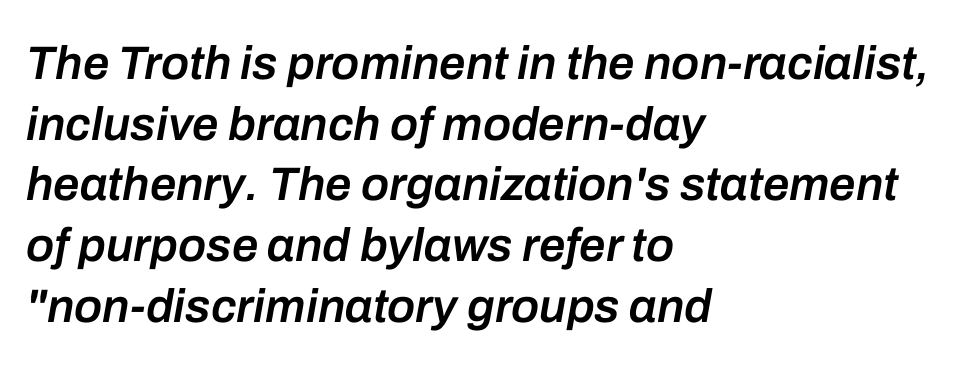
The image shows 47 px semibold type, italic (leaning right); set left-aligned, normal line spacing (1.29x), normal letter spacing, not underlined; low stroke contrast and a medium x-height.
